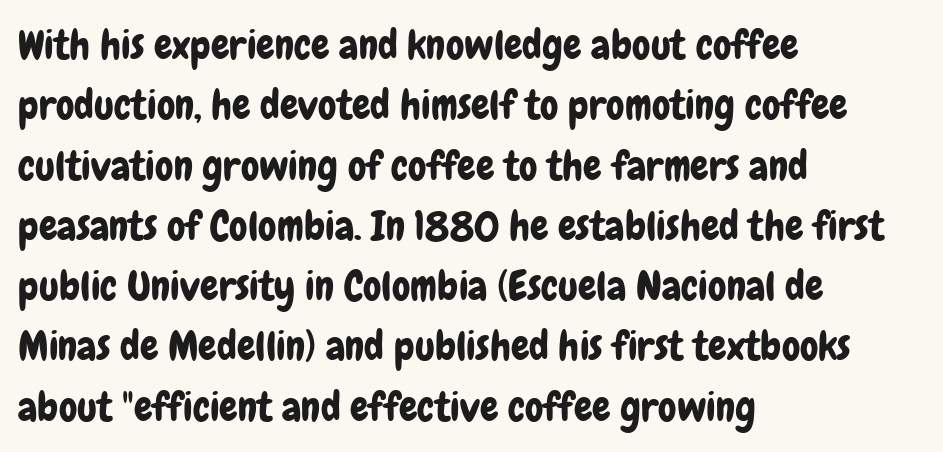
Q: Is the text italic (slanted)? A: No, it is upright.
Q: Is the typeface a serif or a sans-serif typeface? A: Sans-serif.
Q: Is the text underlined? A: No.
Q: How is the paragraph aligned? A: Left-aligned.
Q: Is the spacing between letters normal or unusually wide? A: Normal.
Q: Is the spacing between lines tight, normal or loose? A: Normal.
Q: Width (condensed, normal, or wide)? A: Condensed.
Q: Stroke contrast? A: Low.
Q: x-height? A: Medium.
Q: Monospaced? A: No.
